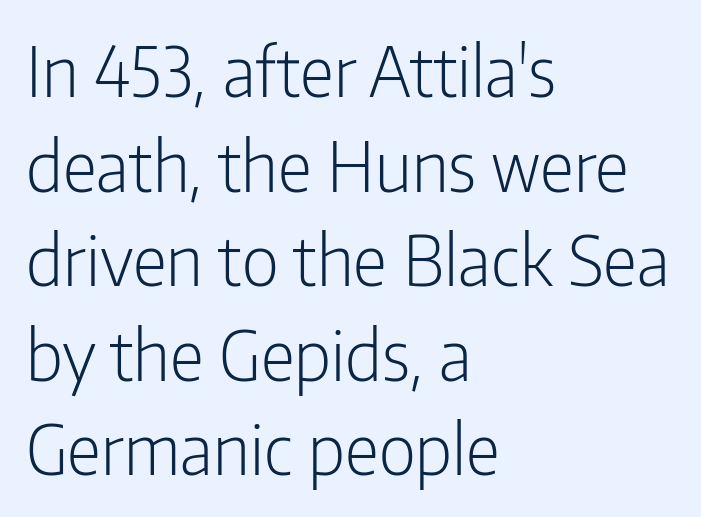
{"serif": "no", "italic": "no", "bold": "no", "weight": "light", "width": "condensed", "stroke_contrast": "low", "x_height": "medium", "monospaced": "no", "underline": "no", "align": "left", "line_spacing": "normal", "line_spacing_ratio": 1.39, "letter_spacing": "normal", "letter_spacing_em": 0.0, "glyph_px": 68}
